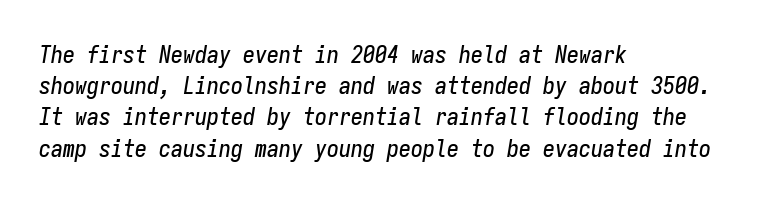
Q: Is the text italic (slanted)? A: Yes, it leans right by about 9 degrees.
Q: Is the text underlined? A: No.
Q: How is the paragraph aligned? A: Left-aligned.
Q: Is the spacing between letters normal or unusually wide? A: Normal.
Q: Is the spacing between lines tight, normal or loose? A: Normal.
